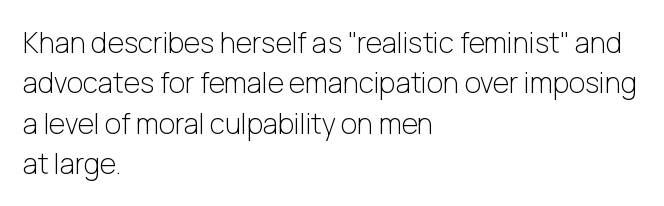
{"serif": "no", "italic": "no", "bold": "no", "weight": "light", "width": "normal", "stroke_contrast": "low", "x_height": "medium", "monospaced": "no", "underline": "no", "align": "left", "line_spacing": "normal", "line_spacing_ratio": 1.44, "letter_spacing": "normal", "letter_spacing_em": 0.0, "glyph_px": 28}
